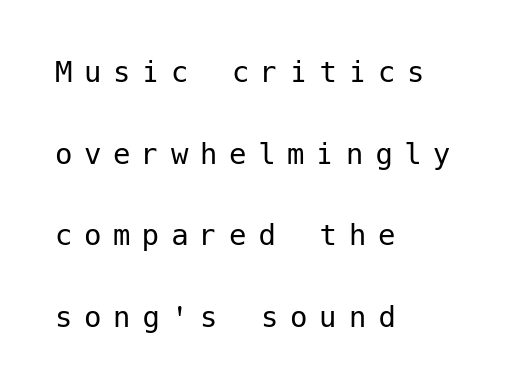
Q: Is the text bold? A: No.
Q: Is the text italic (slanted)? A: No, it is upright.
Q: Is the typeface a serif or a sans-serif typeface? A: Sans-serif.
Q: Is the text underlined? A: No.
Q: How is the paragraph aligned? A: Left-aligned.
Q: Is the spacing between letters normal or unusually wide? A: Unusually wide.
Q: Is the spacing between lines tight, normal or loose? A: Loose.
Q: Width (condensed, normal, or wide)? A: Normal.
Q: Stroke contrast? A: Low.
Q: x-height? A: Medium.
